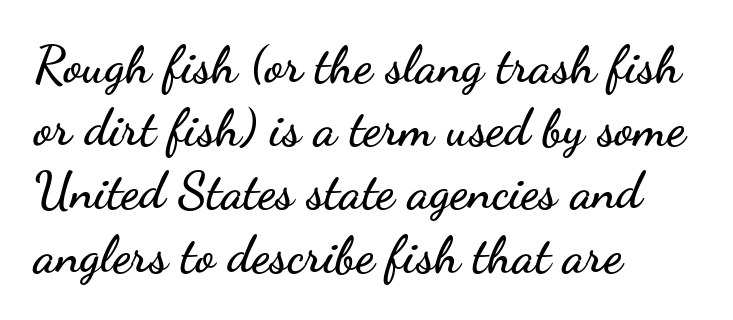
The image shows 51 px wide sans-serif type; set left-aligned, line spacing 1.24x, normal letter spacing, not underlined; low stroke contrast and a small x-height.
